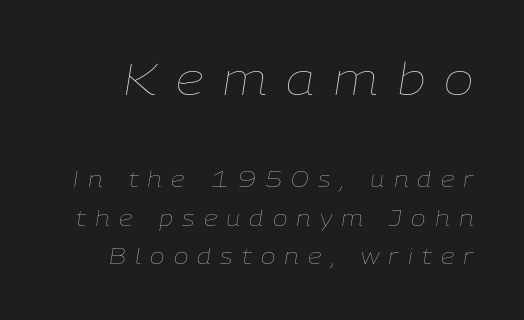
Q: Is the text bold? A: No.
Q: Is the text italic (slanted)? A: Yes, it leans right by about 9 degrees.
Q: Is the text underlined? A: No.
Q: Is the spacing between letters normal or unusually wide? A: Unusually wide.
Q: Which block of text is set in a larger size, the first (top) or the second (bottom)? A: The first (top) one.
Q: Width (condensed, normal, or wide)? A: Normal.
Q: Stroke contrast? A: Low.
Q: x-height? A: Medium.
Q: Monospaced? A: No.
